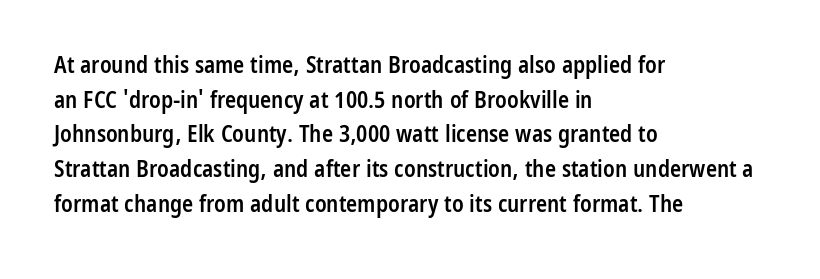
{"italic": "no", "bold": "semi", "underline": "no", "align": "left", "line_spacing": "normal", "line_spacing_ratio": 1.51, "letter_spacing": "normal", "letter_spacing_em": 0.0, "glyph_px": 23}
